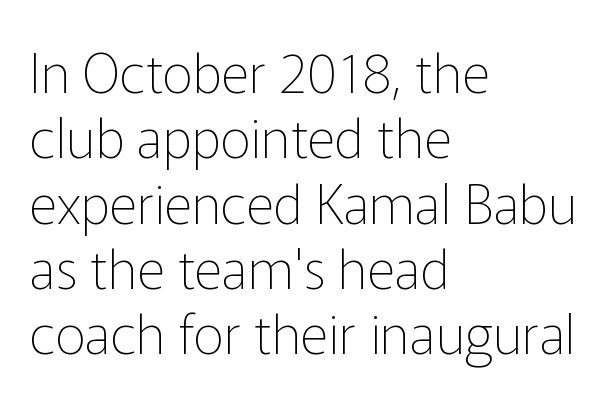
These lines are composed in type without serifs. The specimen omits any rule beneath the text block's lines. Visually the block forms a straight wall on the left and a jagged coastline on the right. The cut favours lightness, reaching ordinary text weight at its darkest.
